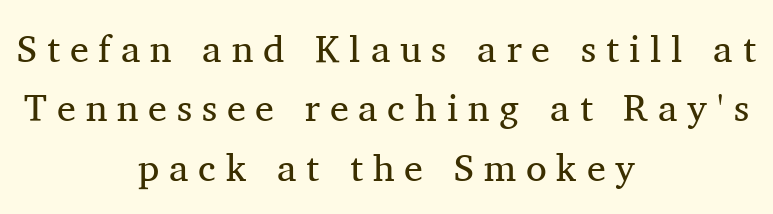
The image shows 38 px regular-weight serif type, upright; set centered, normal line spacing (1.56x), unusually wide letter spacing (+0.26 em), not underlined; medium stroke contrast and a medium x-height.
